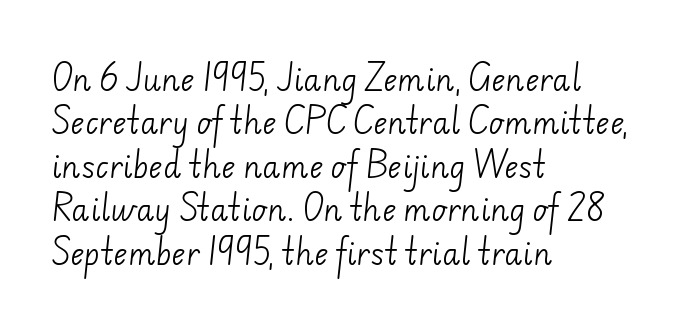
Q: Is the text bold? A: No.
Q: Is the typeface a serif or a sans-serif typeface? A: Sans-serif.
Q: Is the text underlined? A: No.
Q: How is the paragraph aligned? A: Left-aligned.
Q: Is the spacing between letters normal or unusually wide? A: Normal.
Q: Is the spacing between lines tight, normal or loose? A: Normal.
Q: Width (condensed, normal, or wide)? A: Normal.
Q: Stroke contrast? A: Low.
Q: x-height? A: Small.
Q: Monospaced? A: No.
